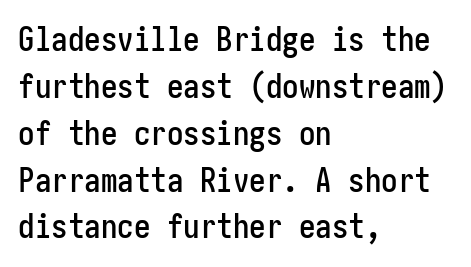
Q: Is the text italic (slanted)? A: No, it is upright.
Q: Is the typeface a serif or a sans-serif typeface? A: Sans-serif.
Q: Is the text underlined? A: No.
Q: How is the paragraph aligned? A: Left-aligned.
Q: Is the spacing between letters normal or unusually wide? A: Normal.
Q: Is the spacing between lines tight, normal or loose? A: Normal.
Q: Width (condensed, normal, or wide)? A: Condensed.
Q: Stroke contrast? A: Low.
Q: x-height? A: Medium.
